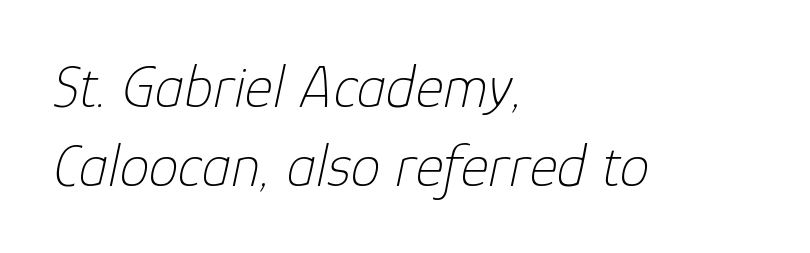
The image shows 60 px thin type, italic (leaning right); set left-aligned, normal line spacing (1.31x), normal letter spacing, not underlined; low stroke contrast and a medium x-height.
